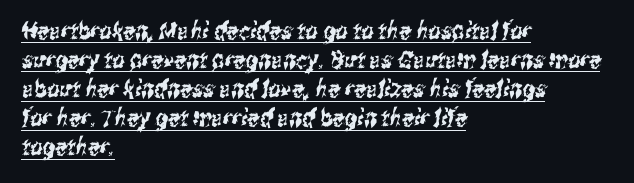
{"underline": "yes", "align": "left", "line_spacing_ratio": 1.21, "letter_spacing": "normal", "letter_spacing_em": 0.0, "glyph_px": 24}
